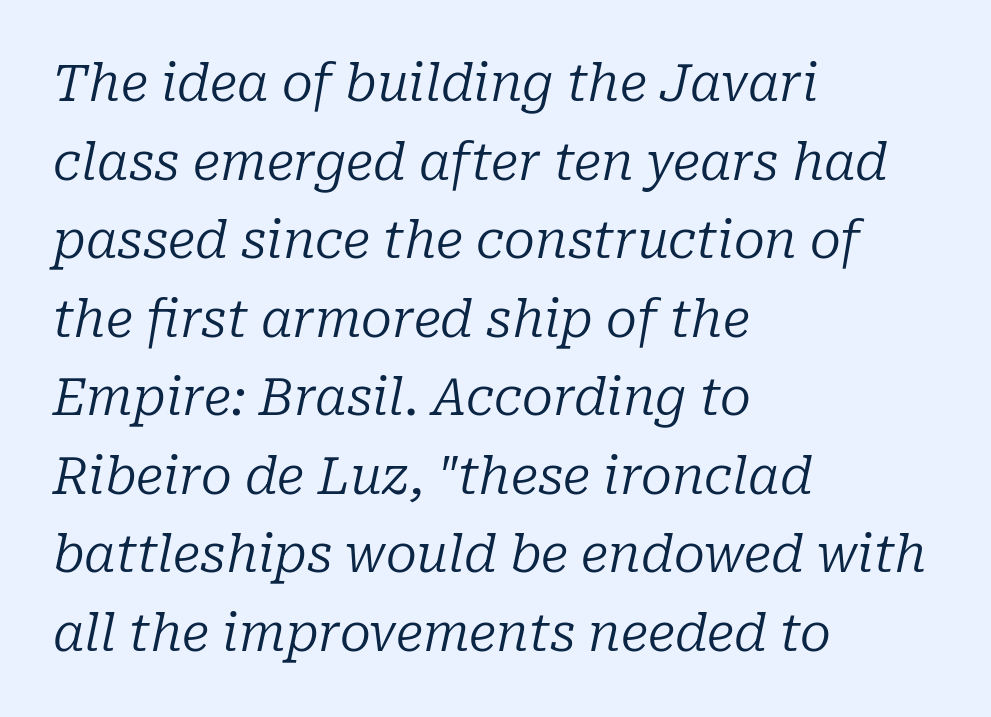
{"serif": "yes", "italic": "yes", "lean": "right", "slant_degrees": 10, "bold": "no", "weight": "regular", "width": "normal", "stroke_contrast": "low", "x_height": "medium", "monospaced": "no", "underline": "no", "align": "left", "line_spacing": "normal", "line_spacing_ratio": 1.54, "letter_spacing": "normal", "letter_spacing_em": 0.0, "glyph_px": 51}
